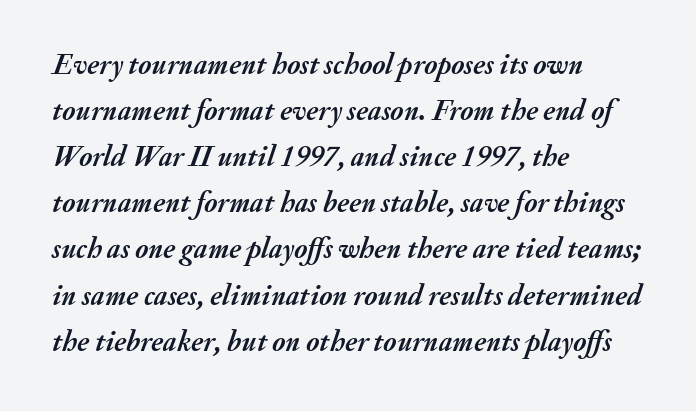
The image shows 29 px semibold type, italic (leaning right); set left-aligned, normal line spacing (1.59x), normal letter spacing, not underlined; medium stroke contrast and a small x-height.
